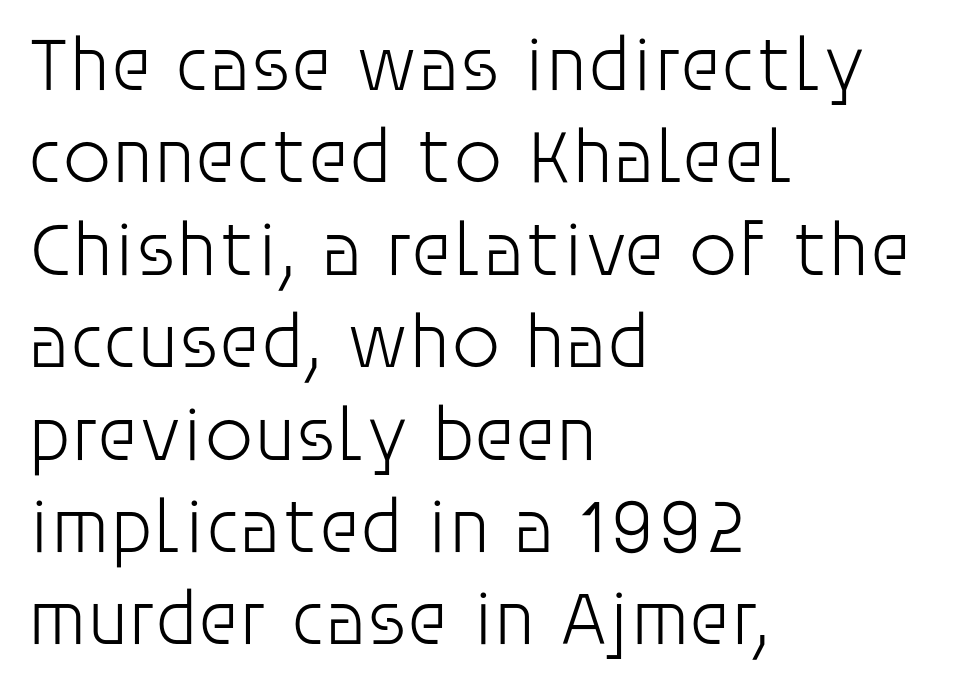
The image shows 77 px light sans-serif type, upright; set left-aligned, line spacing 1.2x, normal letter spacing, not underlined; low stroke contrast and a large x-height.
